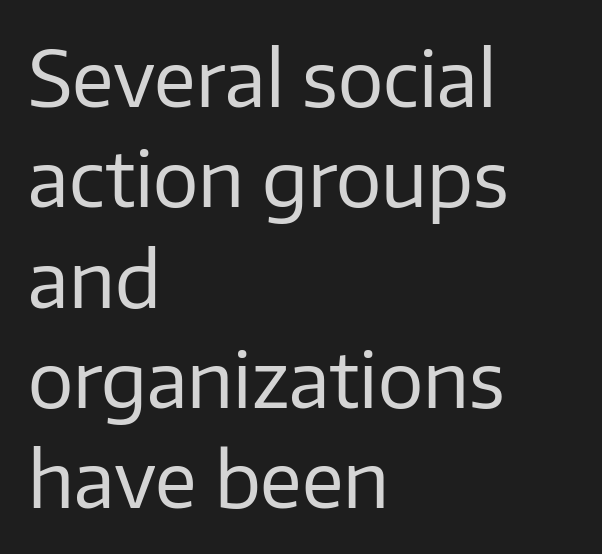
Q: Is the text bold? A: No.
Q: Is the text italic (slanted)? A: No, it is upright.
Q: Is the typeface a serif or a sans-serif typeface? A: Sans-serif.
Q: Is the text underlined? A: No.
Q: How is the paragraph aligned? A: Left-aligned.
Q: Is the spacing between letters normal or unusually wide? A: Normal.
Q: Is the spacing between lines tight, normal or loose? A: Normal.
Q: Width (condensed, normal, or wide)? A: Normal.
Q: Stroke contrast? A: Low.
Q: x-height? A: Medium.
Q: Monospaced? A: No.
